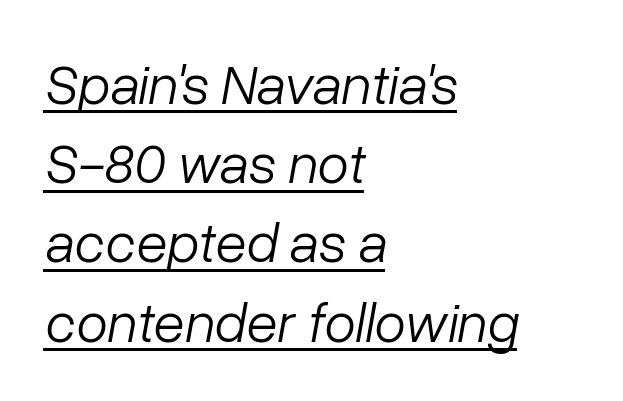
Between one letter and the next there's only the usual sliver of space. On a weight scale, this lands at 450 or below. A typographer would call this underscored text. The letters advance in unequal steps, a hallmark of proportional type. What's the leading like? Ordinary, nothing unusual. These lines were composed using italics.
